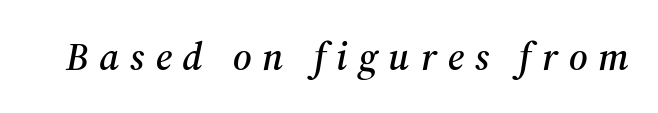
A typesetter would label this face a serif. Spacing verdict: proportional, widths tailored to each character. A typesetter would mark this as italic. The zone under the glyphs is completely vacant. There is plenty of visible air inserted between adjacent glyphs.
